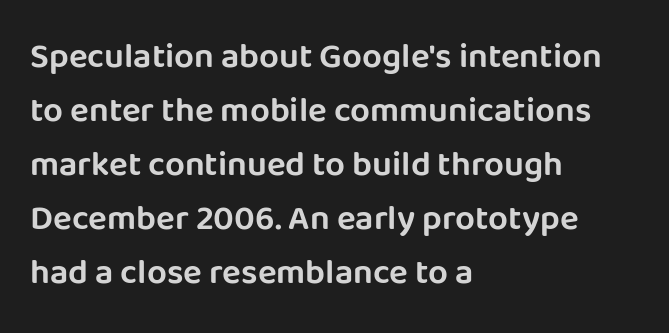
Q: Is the text italic (slanted)? A: No, it is upright.
Q: Is the typeface a serif or a sans-serif typeface? A: Sans-serif.
Q: Is the text underlined? A: No.
Q: How is the paragraph aligned? A: Left-aligned.
Q: Is the spacing between letters normal or unusually wide? A: Normal.
Q: Is the spacing between lines tight, normal or loose? A: Normal.
Q: Width (condensed, normal, or wide)? A: Normal.
Q: Stroke contrast? A: Low.
Q: x-height? A: Large.
Q: Monospaced? A: No.
